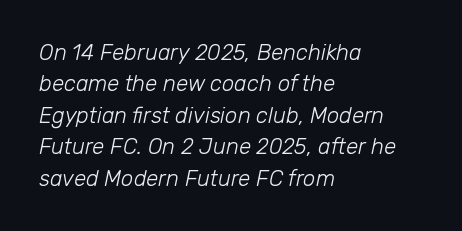
The image shows 22 px text type, italic (leaning right); set left-aligned, normal line spacing (1.43x), normal letter spacing, not underlined.
